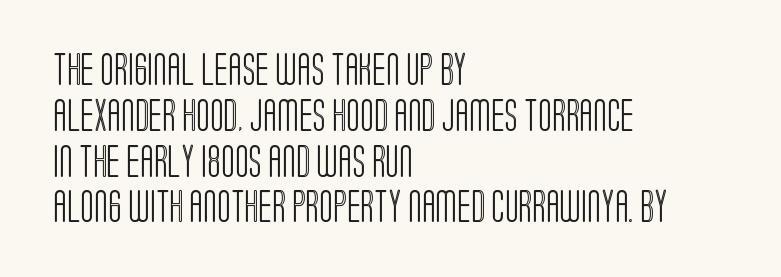
Q: Is the text italic (slanted)? A: No, it is upright.
Q: Is the text underlined? A: No.
Q: How is the paragraph aligned? A: Left-aligned.
Q: Is the spacing between letters normal or unusually wide? A: Normal.
Q: Is the spacing between lines tight, normal or loose? A: Normal.
Q: Width (condensed, normal, or wide)? A: Condensed.
Q: x-height? A: Large.
Q: Monospaced? A: No.
